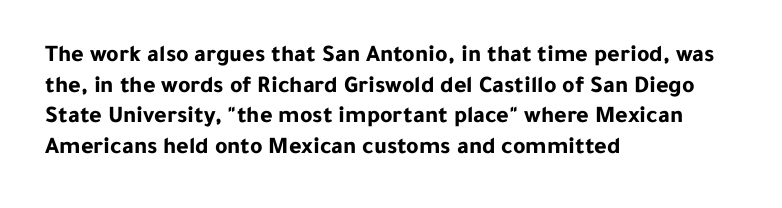
{"italic": "no", "bold": "yes", "underline": "no", "align": "left", "line_spacing": "normal", "line_spacing_ratio": 1.28, "letter_spacing": "normal", "letter_spacing_em": 0.0, "glyph_px": 24}
